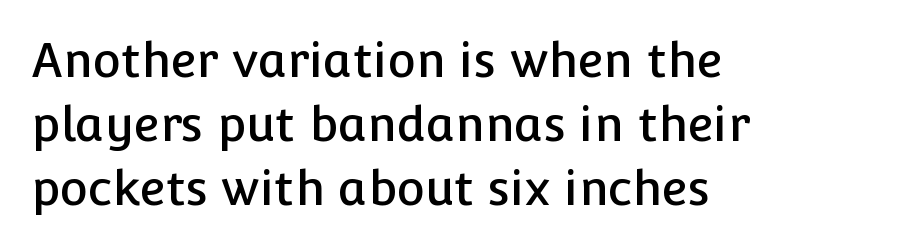
Rows of type keep a routine distance in the vertical direction. Tracking here is standard; glyphs follow each other at the usual distance. The specimen omits any rule beneath the text block's lines. These lines are rendered in a variable-pitch font.
